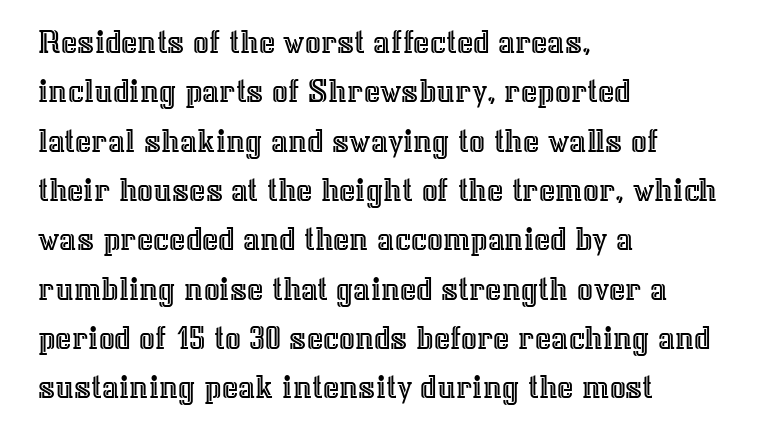
Does the leading feel generous? No, just average. The letters stand straight up with perfectly vertical stems. A clean baseline with only descenders dipping below it. One-word summary of the alignment: left. Inter-character spacing is left at the font's built-in metrics.
